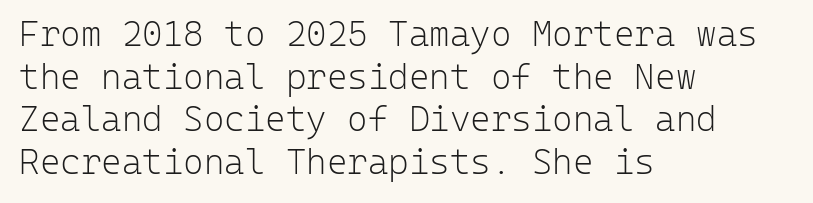
{"serif": "no", "italic": "no", "bold": "no", "weight": "light", "width": "normal", "stroke_contrast": "low", "x_height": "medium", "monospaced": "yes", "underline": "no", "align": "left", "line_spacing_ratio": 1.22, "letter_spacing": "normal", "letter_spacing_em": 0.0, "glyph_px": 35}
